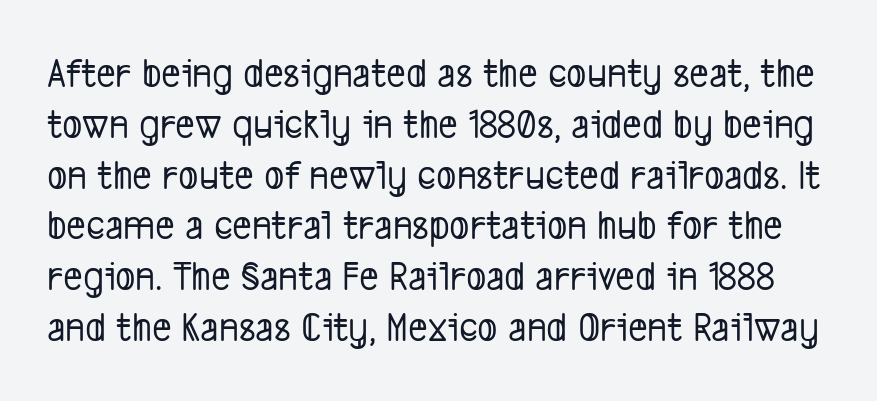
Q: Is the typeface a serif or a sans-serif typeface? A: Sans-serif.
Q: Is the text underlined? A: No.
Q: Is the spacing between letters normal or unusually wide? A: Normal.
Q: Width (condensed, normal, or wide)? A: Condensed.
Q: Stroke contrast? A: Low.
Q: x-height? A: Medium.
Q: Monospaced? A: No.
